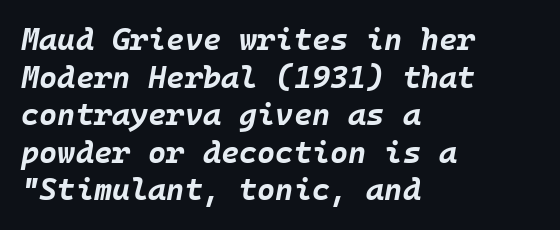
{"italic": "yes", "lean": "right", "slant_degrees": 10, "bold": "yes", "weight": "bold", "width": "normal", "stroke_contrast": "low", "x_height": "large", "underline": "no", "align": "left", "line_spacing_ratio": 1.21, "letter_spacing": "normal", "letter_spacing_em": 0.0, "glyph_px": 31}
